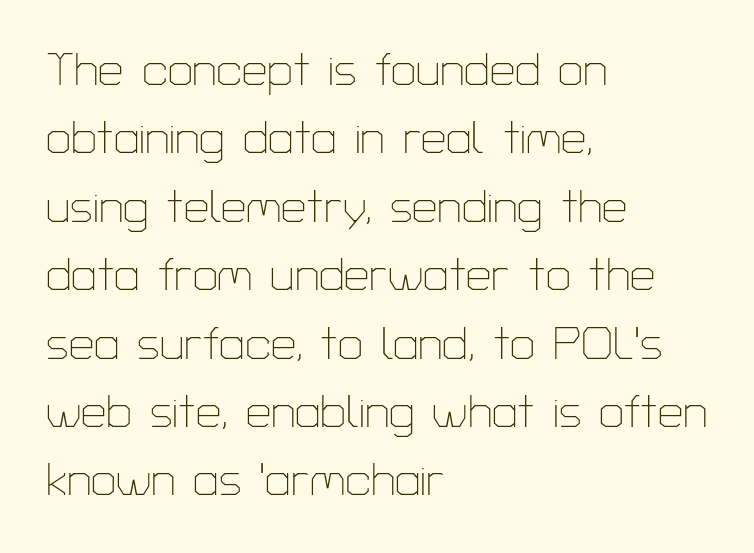
The image shows 45 px thin sans-serif type, upright; set left-aligned, normal line spacing (1.52x), normal letter spacing, not underlined; low stroke contrast and a medium x-height.
